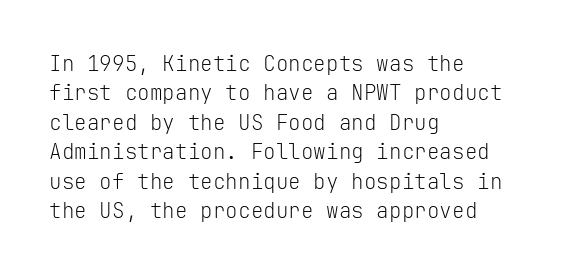
The image shows 21 px text type, upright; set left-aligned, normal line spacing (1.4x), normal letter spacing, not underlined.
